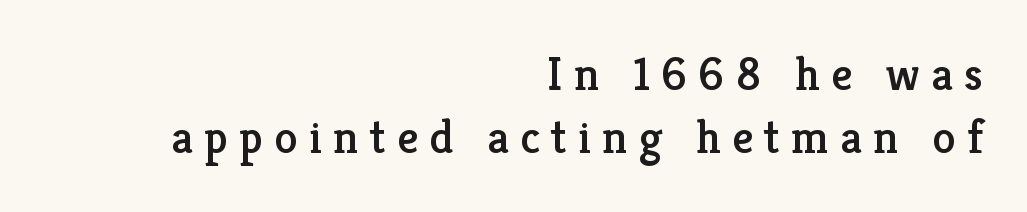
Looks like regular typesetting: each glyph gets only the width it needs. One-word summary of the alignment: right. The type is letterspaced generously, with wide tracking. The typography opts for an upright posture over an oblique one. Is there much room between lines? A standard amount, neither cramped nor airy.
